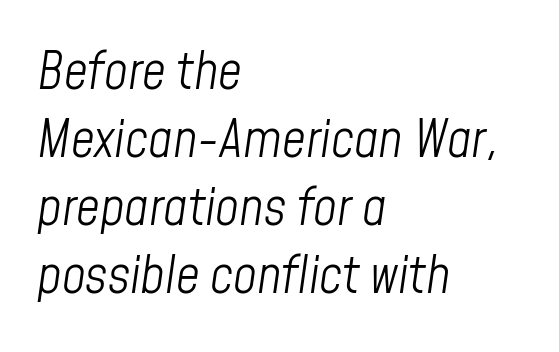
The image shows 52 px light, condensed type, italic (leaning right); set left-aligned, normal line spacing (1.31x), normal letter spacing, not underlined; low stroke contrast and a medium x-height.
